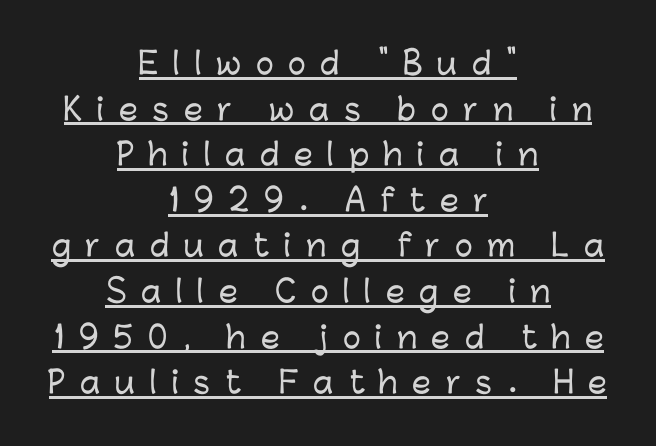
Q: Is the text italic (slanted)? A: No, it is upright.
Q: Is the typeface a serif or a sans-serif typeface? A: Sans-serif.
Q: Is the text underlined? A: Yes.
Q: How is the paragraph aligned? A: Centered.
Q: Is the spacing between letters normal or unusually wide? A: Unusually wide.
Q: Is the spacing between lines tight, normal or loose? A: Normal.
Q: Width (condensed, normal, or wide)? A: Normal.
Q: Stroke contrast? A: Low.
Q: x-height? A: Medium.
Q: Monospaced? A: No.
